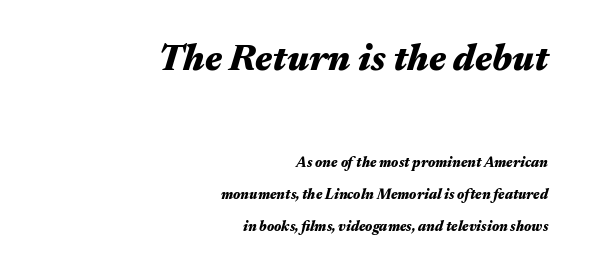
Q: Is the text bold? A: Yes.
Q: Is the text italic (slanted)? A: Yes, it leans right by about 17 degrees.
Q: Is the text underlined? A: No.
Q: How is the paragraph aligned? A: Right-aligned.
Q: Is the spacing between letters normal or unusually wide? A: Normal.
Q: Is the spacing between lines tight, normal or loose? A: Loose.
Q: Which block of text is set in a larger size, the first (top) or the second (bottom)? A: The first (top) one.
Q: Width (condensed, normal, or wide)? A: Wide.
Q: Stroke contrast? A: Medium.
Q: x-height? A: Medium.
Q: Monospaced? A: No.
